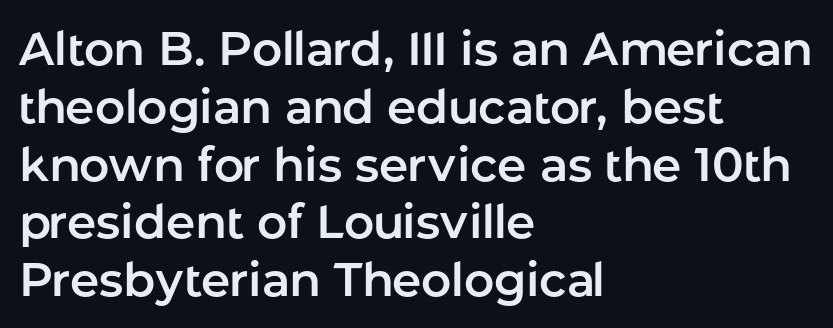
{"serif": "no", "italic": "no", "width": "normal", "stroke_contrast": "low", "x_height": "medium", "monospaced": "no", "underline": "no", "align": "left", "line_spacing_ratio": 1.23, "letter_spacing": "normal", "letter_spacing_em": 0.0, "glyph_px": 47}
